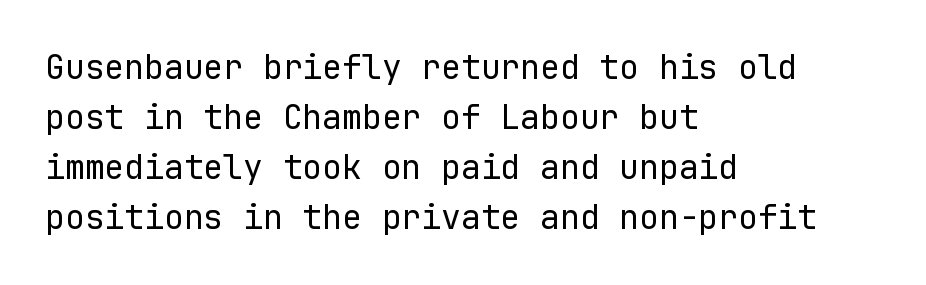
Nope, no serifs anywhere on these letters. Each letter, wide or thin by design, is forced into the same width here. Short and long lines alike share a common starting point at left. Is this a heavy cut? Hardly; it is regular or lighter. Descender tails drop into unmarked territory. The typography opts for an upright posture over an oblique one.
